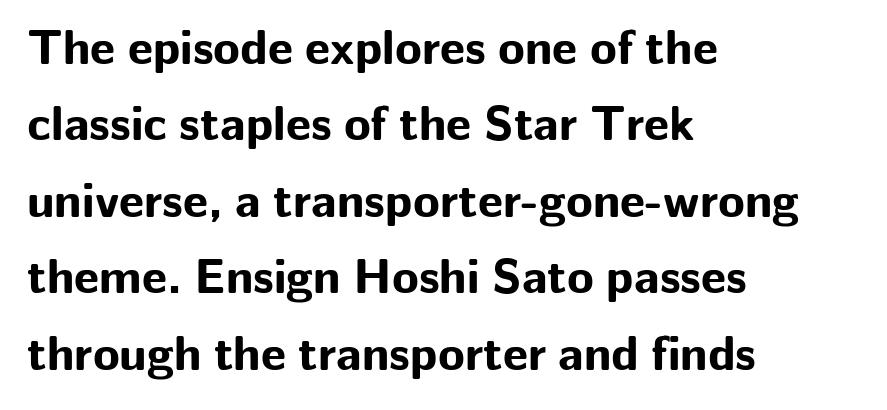
Only glyphs here, with clear space below each row. It's the straight-up-and-down kind of type. Whoever set this chose a conventional vertical rhythm. How are the letters spaced? Ordinarily, with no added tracking.
